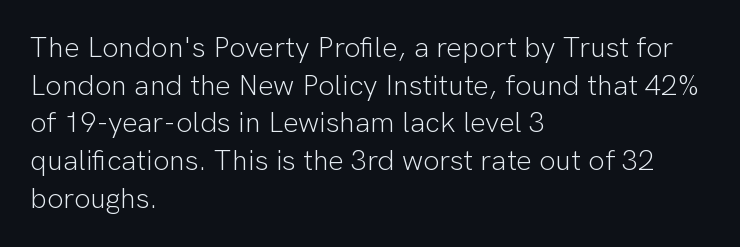
{"serif": "no", "italic": "no", "bold": "no", "weight": "light", "width": "normal", "stroke_contrast": "low", "x_height": "medium", "monospaced": "no", "underline": "no", "align": "left", "line_spacing": "normal", "line_spacing_ratio": 1.3, "letter_spacing": "normal", "letter_spacing_em": 0.0, "glyph_px": 29}
